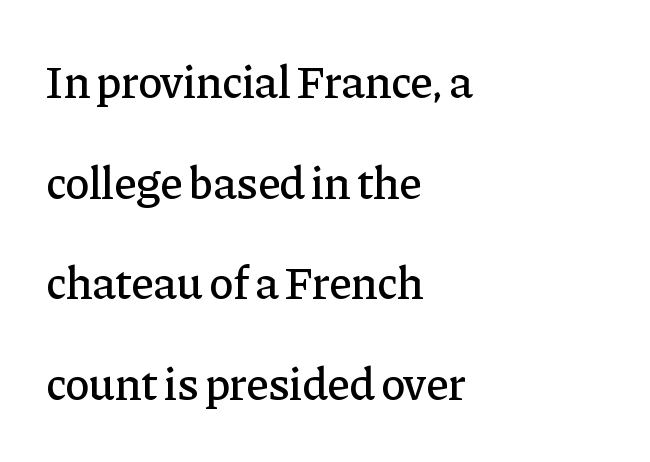
Q: Is the text italic (slanted)? A: No, it is upright.
Q: Is the typeface a serif or a sans-serif typeface? A: Serif.
Q: Is the text underlined? A: No.
Q: How is the paragraph aligned? A: Left-aligned.
Q: Is the spacing between letters normal or unusually wide? A: Normal.
Q: Is the spacing between lines tight, normal or loose? A: Loose.
Q: Width (condensed, normal, or wide)? A: Normal.
Q: Stroke contrast? A: Low.
Q: x-height? A: Medium.
Q: Monospaced? A: No.
